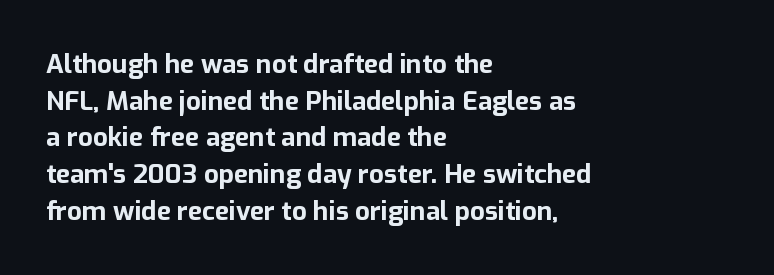
The image shows 26 px bold type, upright; set left-aligned, normal line spacing (1.41x), normal letter spacing, not underlined.
